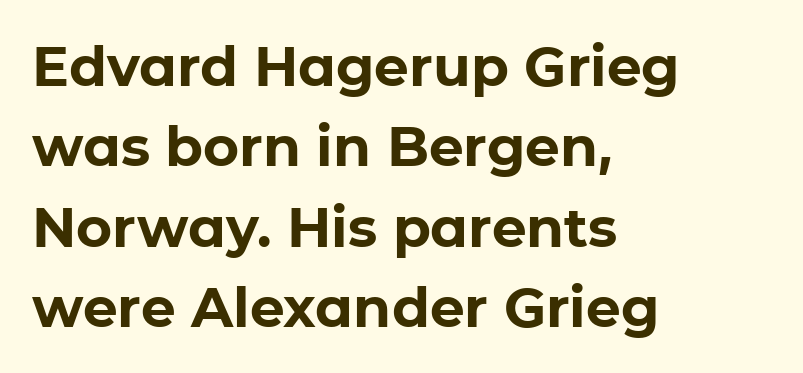
The image shows 55 px bold sans-serif type, upright; set left-aligned, normal line spacing (1.46x), normal letter spacing, not underlined; low stroke contrast and a medium x-height.
